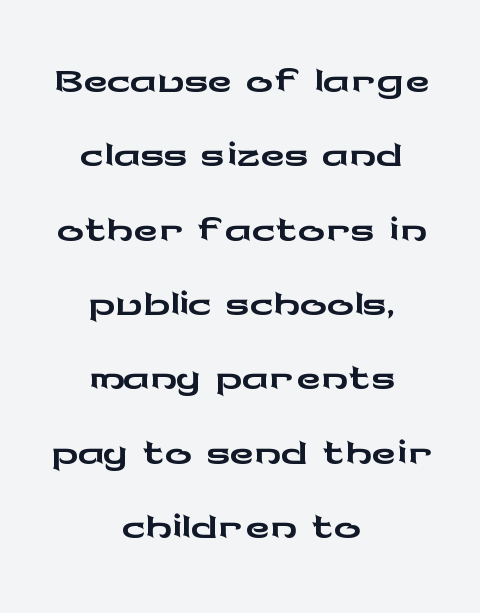
The image shows 67 px wide sans-serif type, upright; set centered, tight line spacing (1.11x), normal letter spacing, not underlined; low stroke contrast and a medium x-height.
